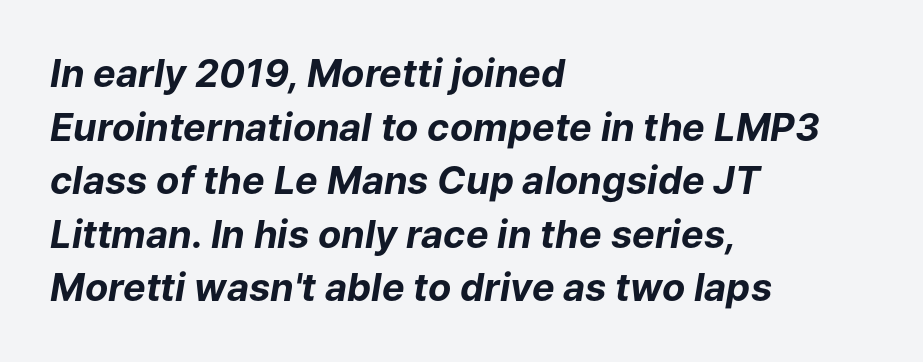
{"italic": "yes", "lean": "right", "slant_degrees": 9, "bold": "yes", "weight": "bold", "width": "normal", "stroke_contrast": "low", "x_height": "medium", "monospaced": "no", "underline": "no", "align": "left", "line_spacing": "normal", "line_spacing_ratio": 1.41, "letter_spacing": "normal", "letter_spacing_em": 0.0, "glyph_px": 38}
